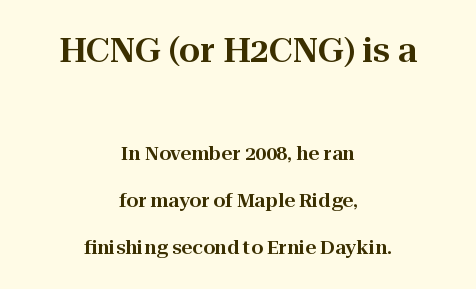
Q: Is the text italic (slanted)? A: No, it is upright.
Q: Is the typeface a serif or a sans-serif typeface? A: Serif.
Q: Is the text underlined? A: No.
Q: How is the paragraph aligned? A: Centered.
Q: Is the spacing between letters normal or unusually wide? A: Normal.
Q: Is the spacing between lines tight, normal or loose? A: Loose.
Q: Which block of text is set in a larger size, the first (top) or the second (bottom)? A: The first (top) one.
Q: Width (condensed, normal, or wide)? A: Normal.
Q: Stroke contrast? A: High.
Q: x-height? A: Medium.
Q: Monospaced? A: No.
